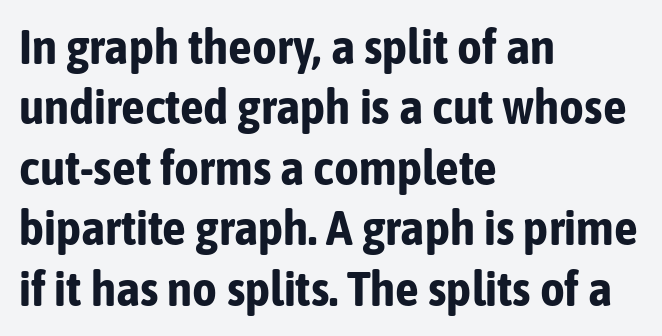
The image shows 48 px bold, condensed sans-serif type, upright; set left-aligned, normal line spacing (1.26x), normal letter spacing, not underlined; low stroke contrast and a medium x-height.
